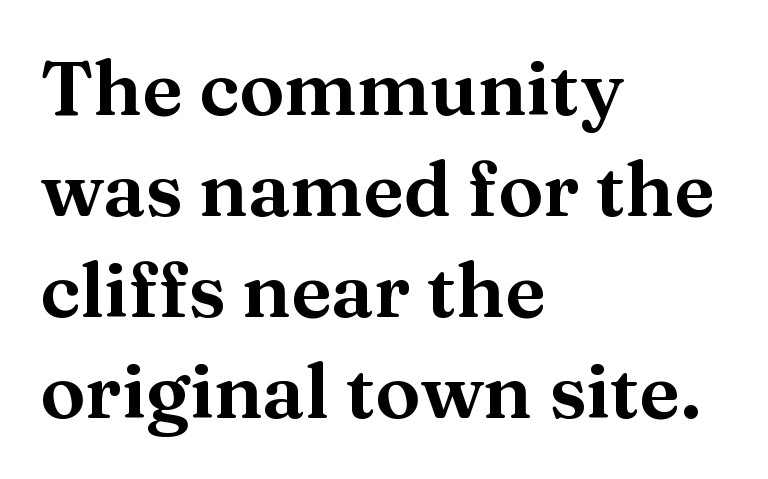
Alignment: flush left. One glance says typical: line gaps are just what's usual. This rendering leaves character spacing at its baseline value. Has an underline been added? It has not. When letters stand straight like this, we call the style roman or upright. Each letter keeps its own natural width here, so spacing adapts to shape.
